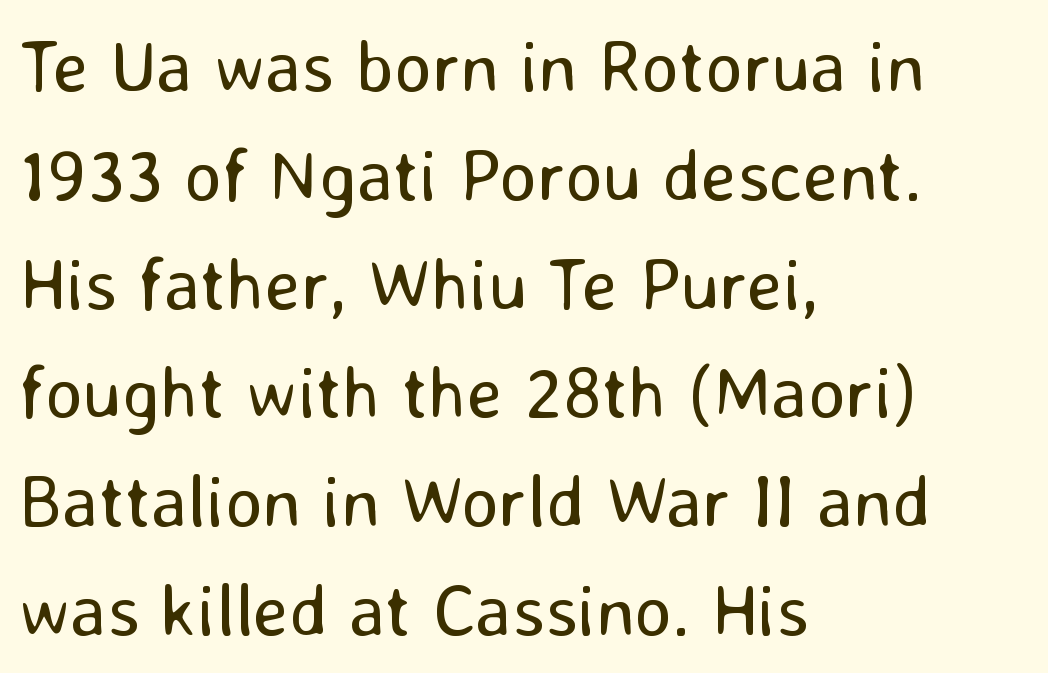
{"serif": "no", "italic": "no", "bold": "no", "weight": "regular", "width": "normal", "stroke_contrast": "low", "x_height": "medium", "monospaced": "no", "underline": "no", "align": "left", "line_spacing": "normal", "line_spacing_ratio": 1.49, "letter_spacing": "normal", "letter_spacing_em": 0.0, "glyph_px": 73}
